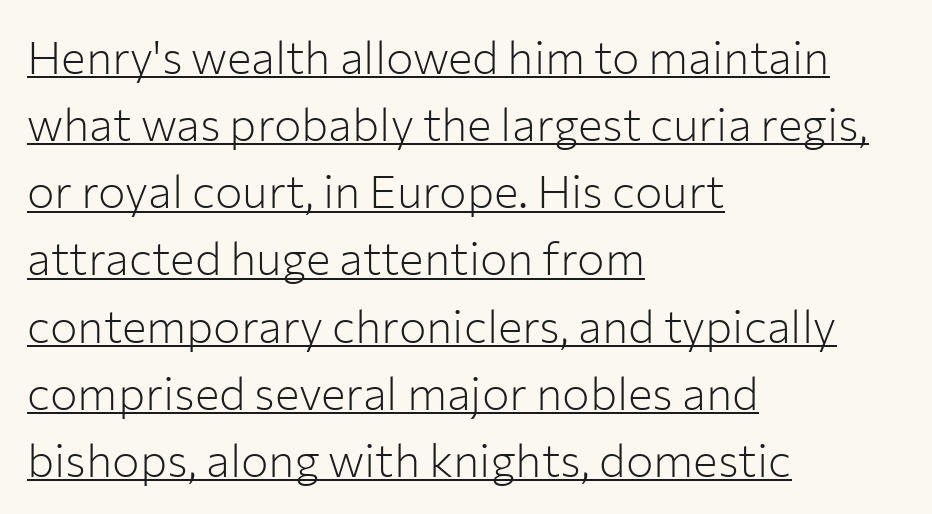
The image shows 46 px light sans-serif type, upright; set left-aligned, normal line spacing (1.46x), normal letter spacing, underlined; low stroke contrast and a medium x-height.
